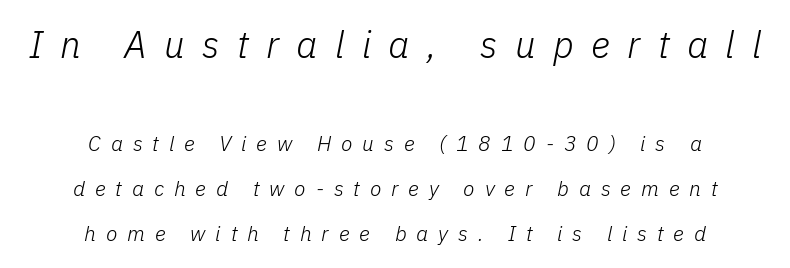
Q: Is the text bold? A: No.
Q: Is the text italic (slanted)? A: Yes, it leans right by about 11 degrees.
Q: Is the text underlined? A: No.
Q: How is the paragraph aligned? A: Centered.
Q: Is the spacing between letters normal or unusually wide? A: Unusually wide.
Q: Is the spacing between lines tight, normal or loose? A: Loose.
Q: Which block of text is set in a larger size, the first (top) or the second (bottom)? A: The first (top) one.
Q: Width (condensed, normal, or wide)? A: Normal.
Q: Stroke contrast? A: Low.
Q: x-height? A: Medium.
Q: Monospaced? A: No.
